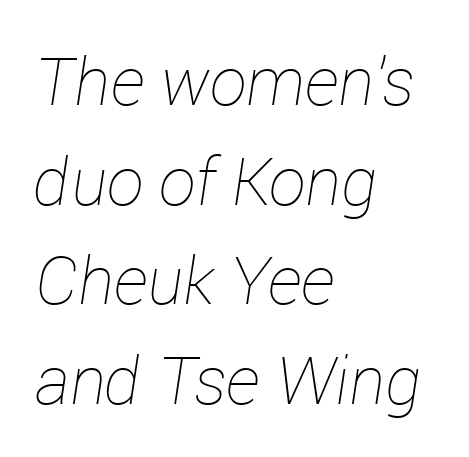
The image shows 66 px thin type, italic (leaning right); set left-aligned, normal line spacing (1.51x), normal letter spacing, not underlined; low stroke contrast and a medium x-height.
